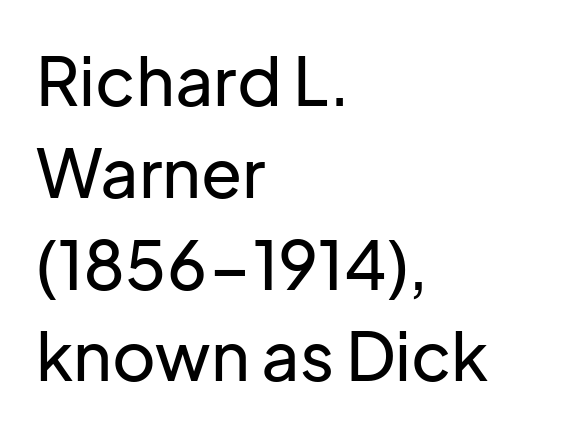
The area under the type is left untouched. The font's upright variant was chosen for this text. The lines in this sample share a left origin and differ only in where they stop. The type is set solid horizontally, with unmodified tracking.
